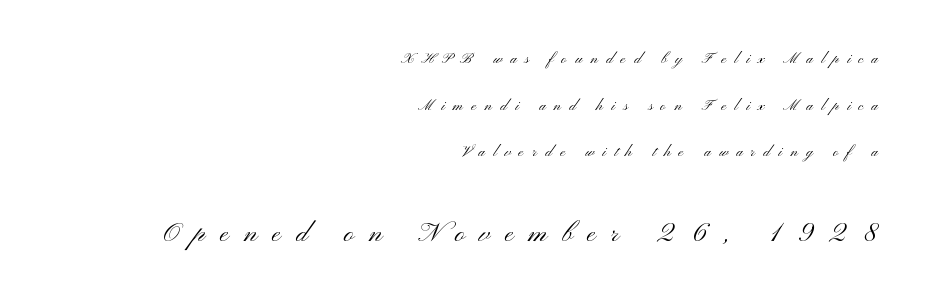
No chunkiness to these letters — they're not bold. A typesetter would call this leading open, well beyond the default. Spacing verdict: proportional, widths tailored to each character. Caption: multi-line text, flush right, ragged left. Nope, no serifs anywhere on these letters.
